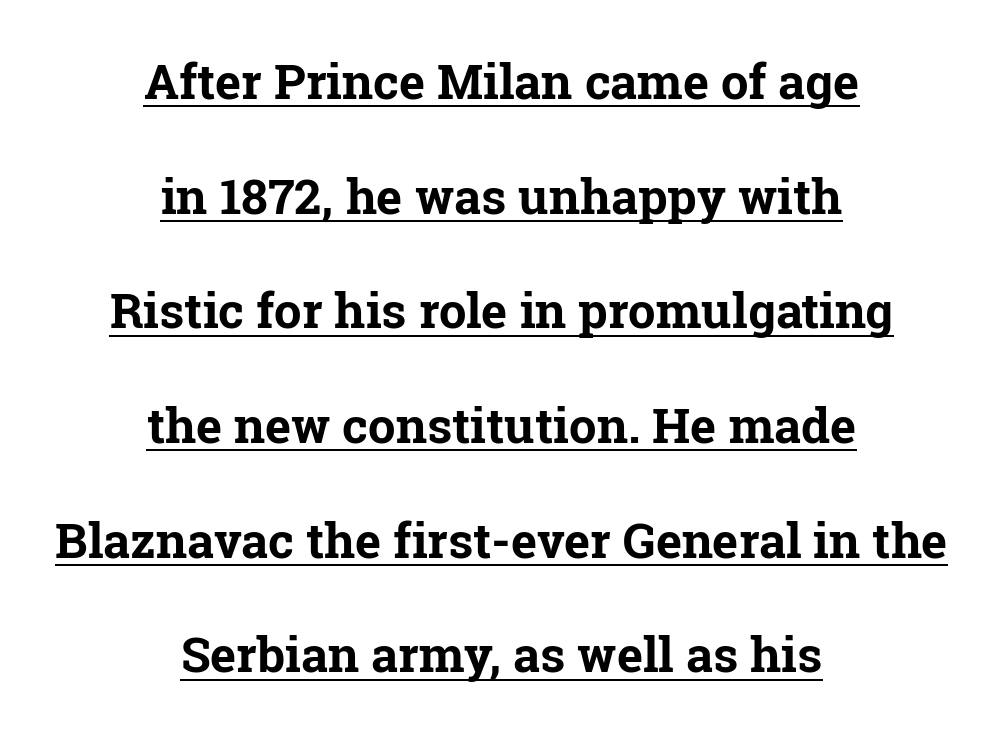
You can tell it's not italic because the verticals are truly vertical. In terms of letterform style, serifs are clearly present. A baseline rule has been typeset under these characters. This sample uses plain, unmodified letter spacing.
